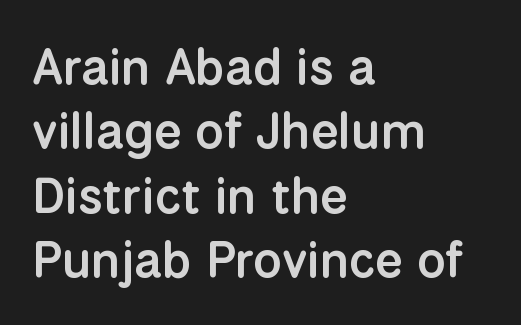
This rendering features lettering with no underline. The passage shown is semibold, sitting just below true bold. Line starts are locked; line ends wander. Varying glyph widths throughout — classic text-font behaviour. How would I describe the line gaps? Plain and ordinary. This is the regular roman posture of the typeface.
